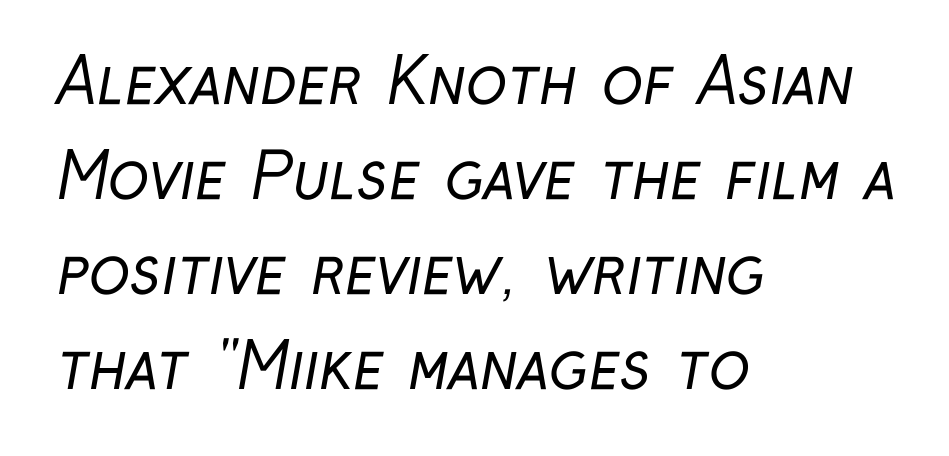
Q: Is the text bold? A: No.
Q: Is the typeface a serif or a sans-serif typeface? A: Sans-serif.
Q: Is the text underlined? A: No.
Q: How is the paragraph aligned? A: Left-aligned.
Q: Is the spacing between letters normal or unusually wide? A: Normal.
Q: Is the spacing between lines tight, normal or loose? A: Normal.
Q: Width (condensed, normal, or wide)? A: Condensed.
Q: Stroke contrast? A: Low.
Q: x-height? A: Medium.
Q: Monospaced? A: No.
